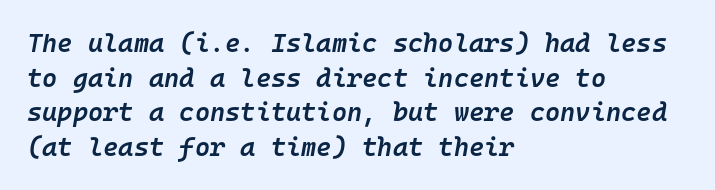
Q: Is the text bold? A: Semi-bold.
Q: Is the text italic (slanted)? A: Yes, it leans right by about 10 degrees.
Q: Is the text underlined? A: No.
Q: How is the paragraph aligned? A: Left-aligned.
Q: Is the spacing between letters normal or unusually wide? A: Normal.
Q: Is the spacing between lines tight, normal or loose? A: Normal.
